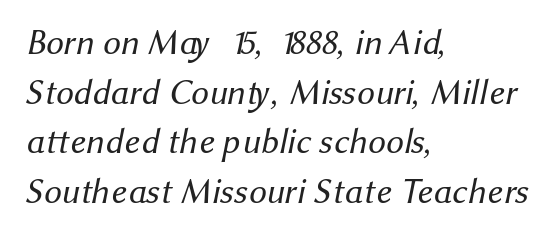
This sample keeps an unexceptional amount of space between lines. These lines are rendered in a variable-pitch font. The passage is arranged the way most books set body copy — flush left. Examine the stroke ends and you'll find no serifs. The gaps between neighbouring characters are ordinary and unremarkable.
